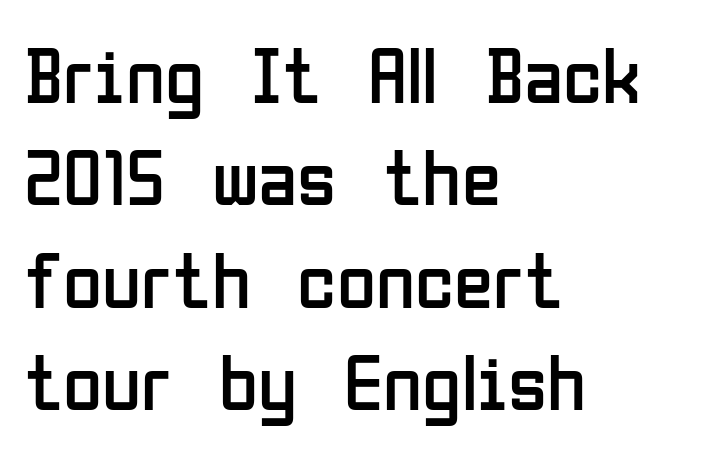
The image shows 80 px regular-weight, condensed sans-serif type, upright; set left-aligned, normal line spacing (1.28x), normal letter spacing, not underlined; low stroke contrast and a medium x-height.
